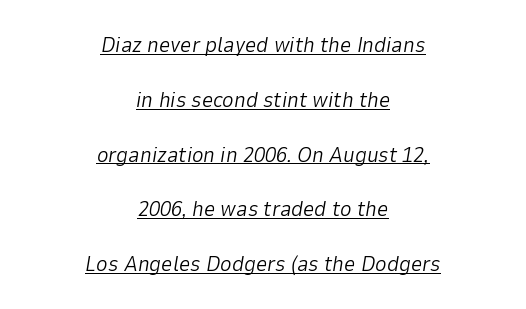
Caption: multi-line text, centered on the measure. Honestly, the letter spacing is just normal — you wouldn't notice it. Nothing heavy about these letters — not bold at all. Compared with typical paragraphs, the rows here are farther apart.
